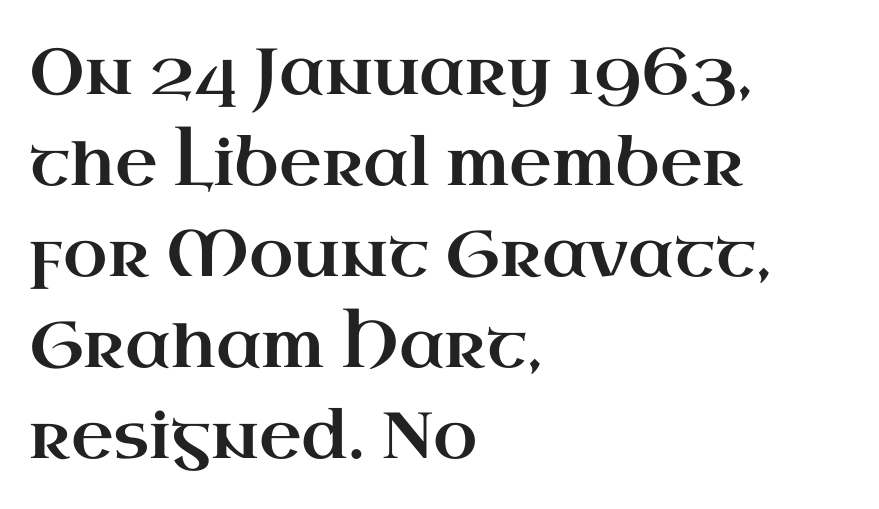
{"serif": "yes", "italic": "no", "width": "wide", "stroke_contrast": "high", "x_height": "small", "monospaced": "no", "underline": "no", "align": "left", "line_spacing": "normal", "line_spacing_ratio": 1.4, "letter_spacing": "normal", "letter_spacing_em": 0.0, "glyph_px": 65}
